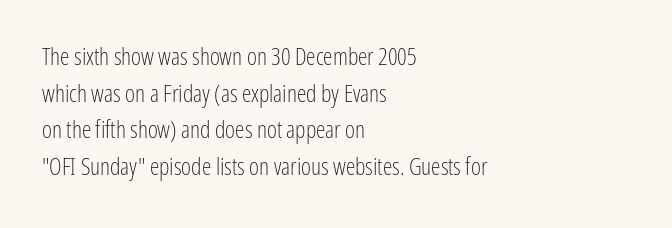
Q: Is the text bold? A: No.
Q: Is the text italic (slanted)? A: No, it is upright.
Q: Is the text underlined? A: No.
Q: How is the paragraph aligned? A: Left-aligned.
Q: Is the spacing between letters normal or unusually wide? A: Normal.
Q: Is the spacing between lines tight, normal or loose? A: Normal.
